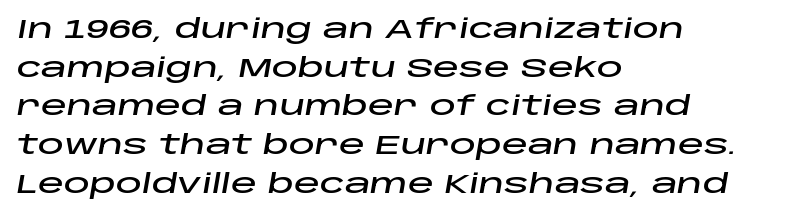
A classic flush-left, rag-right setting is used for this passage. The space beneath each line is pristine and unruled. The lines sit at an ordinary, default distance from one another. The tracking reads as untouched default to a designer's eye. The axis of the letterforms is tilted away from vertical.
